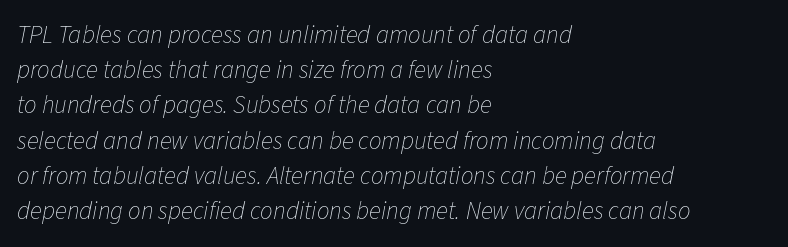
The specimen reads as italic at a glance. Glance below the letters and you will spot only blank space. The setting favours the left margin, as ordinary paragraphs usually do. Leading: standard. Counters stay open thanks to moderate or lighter strokes. Students, note that the glyphs here touch the page at normal intervals.
